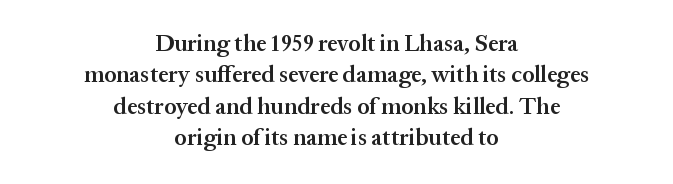
Just letters on the line, the space beneath them empty. A somewhat darkened texture: the type is semibold rather than bold. A typesetter would call this zero additional tracking. In CSS terms this would be text-align: center.
